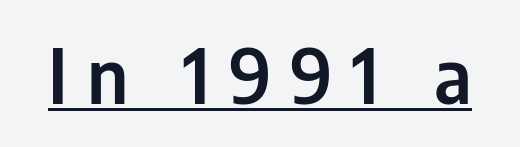
{"serif": "no", "italic": "no", "width": "condensed", "stroke_contrast": "low", "x_height": "medium", "monospaced": "no", "underline": "yes", "letter_spacing": "wide", "letter_spacing_em": 0.25, "glyph_px": 75}
